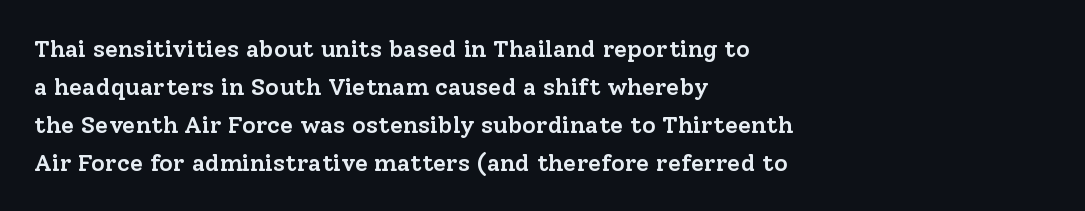
The image shows 24 px text type, upright; set left-aligned, normal line spacing (1.58x), normal letter spacing, not underlined.
